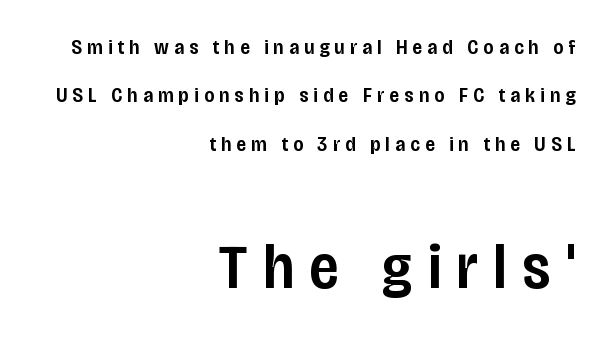
The following chunk of copy outweighs the initial chunk in type size. Regarding serifs, this sample does without them. Teacher's note: observe the even right margin — that is flush-right alignment. Notice the strokes are somewhat thickened but not fully heavy: this is a semibold. Successive baselines arrive slowly, with a big drop between each. Observe the wide spacing: letters keep a clear distance from each other.
